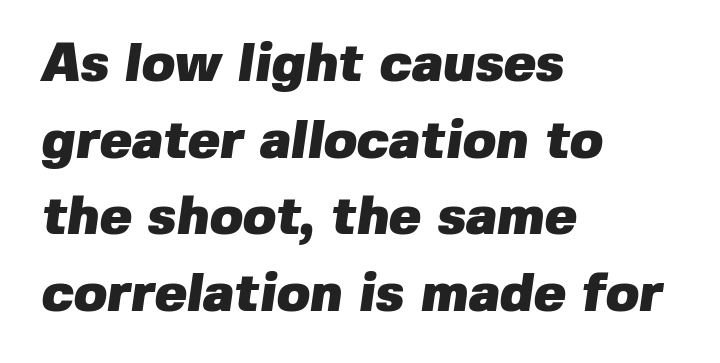
{"serif": "no", "bold": "yes", "weight": "heavy", "width": "normal", "stroke_contrast": "low", "x_height": "medium", "monospaced": "no", "underline": "no", "align": "left", "line_spacing": "normal", "line_spacing_ratio": 1.42, "letter_spacing": "normal", "letter_spacing_em": 0.0, "glyph_px": 54}
